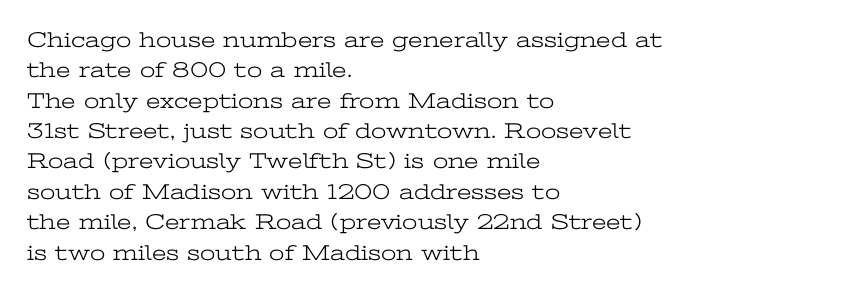
The image shows 22 px text type, upright; set left-aligned, normal line spacing (1.38x), normal letter spacing, not underlined.
